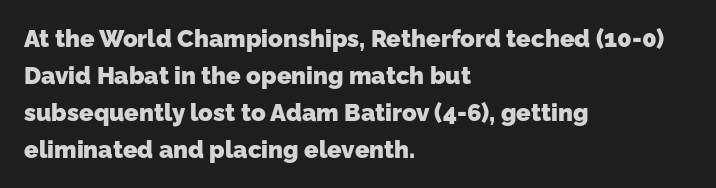
{"bold": "yes", "underline": "no", "align": "left", "line_spacing": "normal", "line_spacing_ratio": 1.54, "letter_spacing": "normal", "letter_spacing_em": 0.0, "glyph_px": 24}
